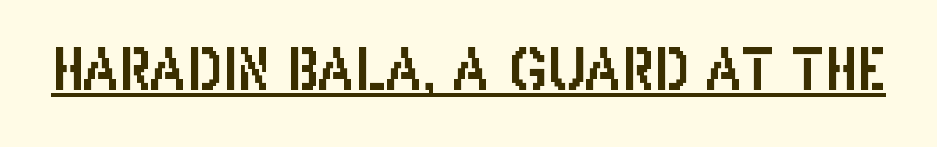
The image shows 57 px condensed sans-serif type, upright; set normal letter spacing, underlined; low stroke contrast and a large x-height.
